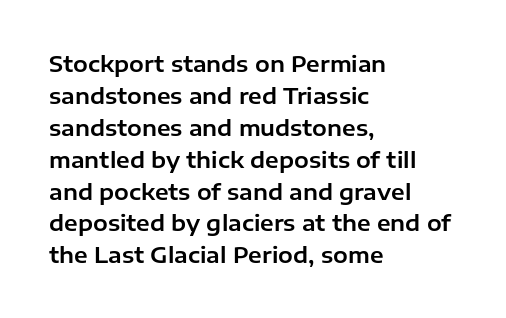
Left-aligned paragraph, ragged on the right. Rendered with straight, roman letterforms. Successive baselines arrive at the customary interval. Descenders are the only things crossing below the line. Is the letter spacing exaggerated? No — it looks like the ordinary default.
